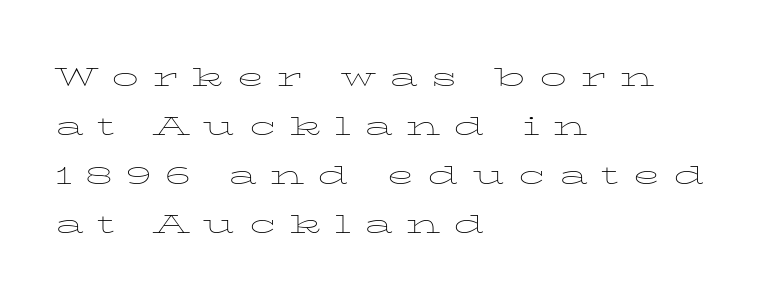
Q: Is the text bold? A: No.
Q: Is the text italic (slanted)? A: No, it is upright.
Q: Is the text underlined? A: No.
Q: How is the paragraph aligned? A: Left-aligned.
Q: Is the spacing between letters normal or unusually wide? A: Unusually wide.
